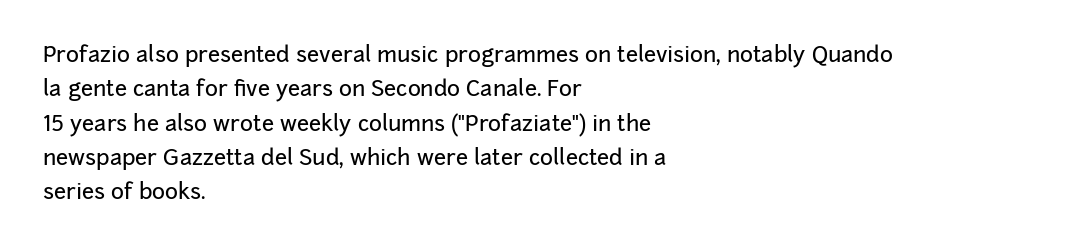
Q: Is the text italic (slanted)? A: No, it is upright.
Q: Is the text underlined? A: No.
Q: How is the paragraph aligned? A: Left-aligned.
Q: Is the spacing between letters normal or unusually wide? A: Normal.
Q: Is the spacing between lines tight, normal or loose? A: Normal.
